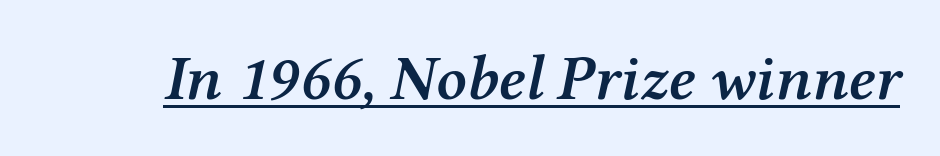
The image shows 64 px semibold serif type, italic (leaning right); set normal letter spacing, underlined; medium stroke contrast and a medium x-height.
